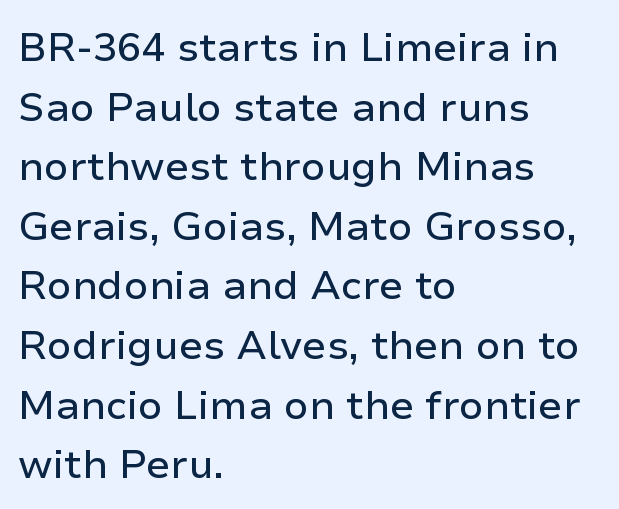
{"serif": "no", "italic": "no", "width": "normal", "stroke_contrast": "low", "x_height": "medium", "monospaced": "no", "underline": "no", "align": "left", "line_spacing": "normal", "line_spacing_ratio": 1.49, "letter_spacing": "normal", "letter_spacing_em": 0.0, "glyph_px": 40}
